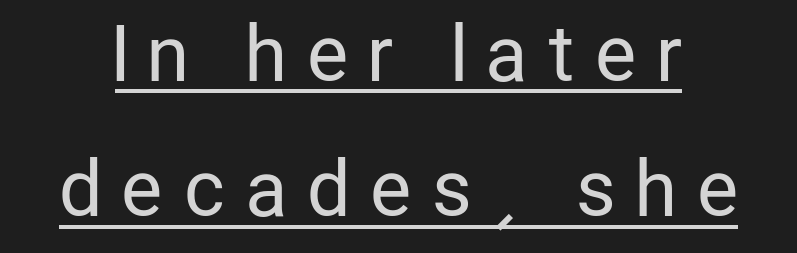
Q: Is the text bold? A: No.
Q: Is the text italic (slanted)? A: No, it is upright.
Q: Is the typeface a serif or a sans-serif typeface? A: Sans-serif.
Q: Is the text underlined? A: Yes.
Q: Is the spacing between letters normal or unusually wide? A: Unusually wide.
Q: Width (condensed, normal, or wide)? A: Condensed.
Q: Stroke contrast? A: Low.
Q: x-height? A: Medium.
Q: Monospaced? A: No.
